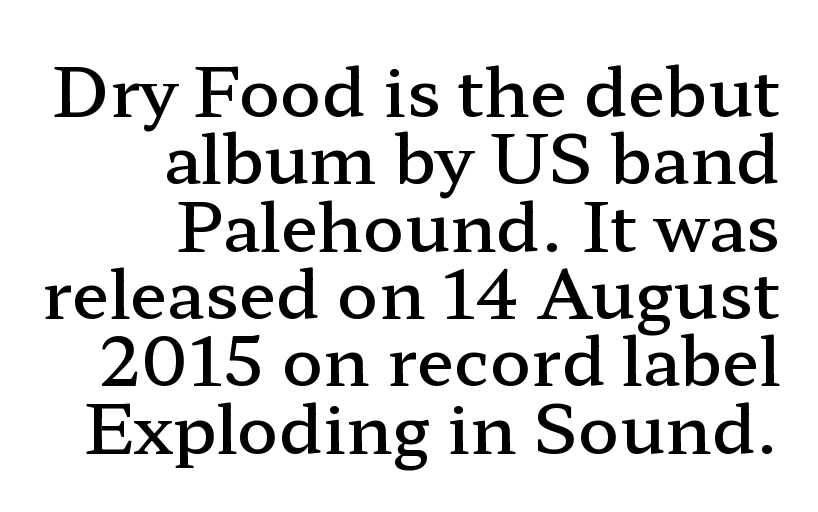
The image shows 68 px semibold, wide serif type, upright; set right-aligned, tight line spacing (0.99x), normal letter spacing, not underlined; low stroke contrast and a medium x-height.
